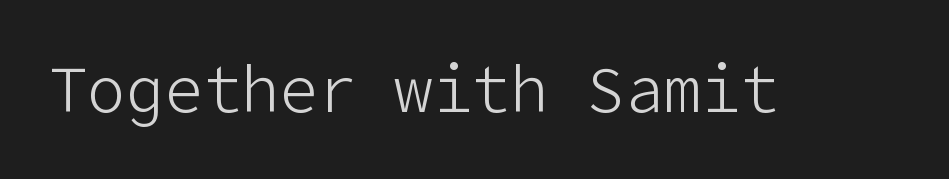
{"serif": "no", "italic": "no", "bold": "no", "weight": "light", "width": "normal", "stroke_contrast": "low", "x_height": "medium", "underline": "no", "letter_spacing": "normal", "letter_spacing_em": 0.0, "glyph_px": 64}
